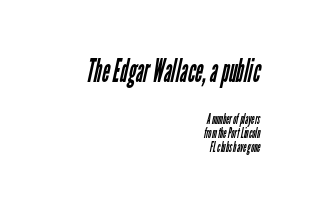
Vertical spacing — tight. Classification — sans serif. The emphasis by scale lands on block number one, above. If you drew a ruler down the right edge, every line would touch it. This rendering features lettering with no underline. The typeface has the unassuming heft of standard copy or less.
